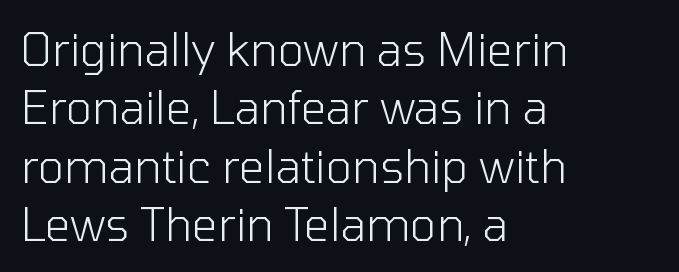
{"serif": "no", "italic": "no", "bold": "no", "weight": "light", "width": "normal", "stroke_contrast": "low", "x_height": "medium", "monospaced": "no", "underline": "no", "align": "left", "line_spacing": "normal", "line_spacing_ratio": 1.3, "letter_spacing": "normal", "letter_spacing_em": 0.0, "glyph_px": 45}
